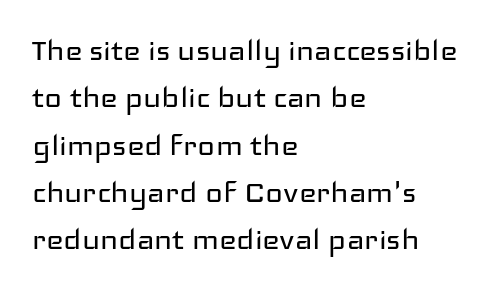
Is the stroke heavy? The answer is a plain regular-or-lighter. These lines keep a tight, regular rhythm from letter to letter. Note the varied advance widths — an 'i' is clearly narrower than an 'm'. Regular leading. I'd call this a sans setting — the letters go barefoot. In terms of posture, this sample is upright.
